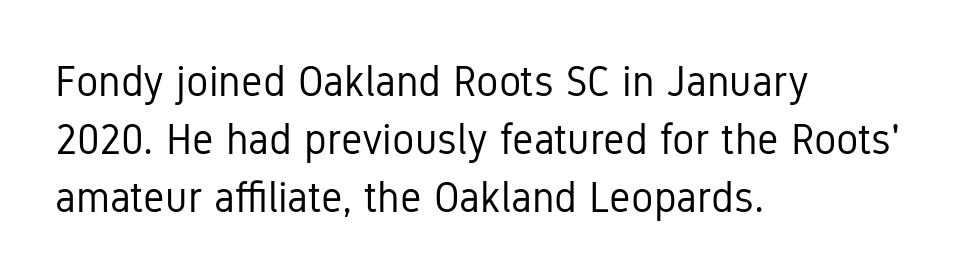
{"serif": "no", "italic": "no", "bold": "no", "weight": "regular", "width": "condensed", "stroke_contrast": "low", "x_height": "medium", "monospaced": "no", "underline": "no", "align": "left", "line_spacing": "normal", "line_spacing_ratio": 1.38, "letter_spacing": "normal", "letter_spacing_em": 0.0, "glyph_px": 42}
